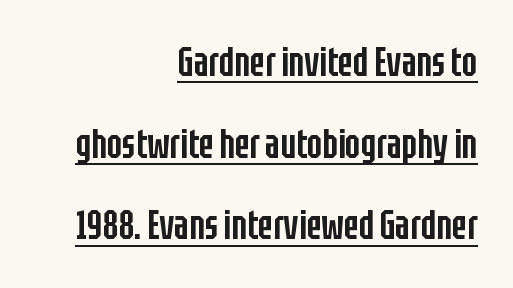
The image shows 40 px semibold, condensed sans-serif type, upright; set right-aligned, loose line spacing (2.04x), normal letter spacing, underlined; low stroke contrast and a large x-height.
